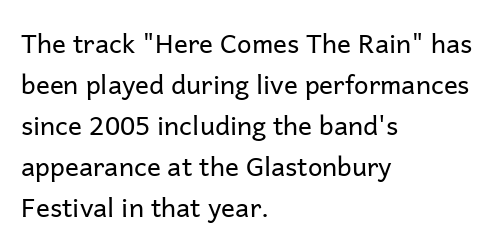
Q: Is the text bold? A: No.
Q: Is the text italic (slanted)? A: No, it is upright.
Q: Is the text underlined? A: No.
Q: How is the paragraph aligned? A: Left-aligned.
Q: Is the spacing between letters normal or unusually wide? A: Normal.
Q: Is the spacing between lines tight, normal or loose? A: Normal.
